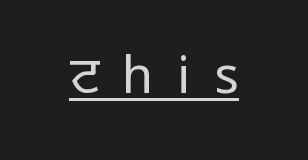
Q: Is the text bold? A: No.
Q: Is the text italic (slanted)? A: No, it is upright.
Q: Is the typeface a serif or a sans-serif typeface? A: Sans-serif.
Q: Is the text underlined? A: Yes.
Q: Is the spacing between letters normal or unusually wide? A: Unusually wide.
Q: Width (condensed, normal, or wide)? A: Normal.
Q: Stroke contrast? A: Low.
Q: x-height? A: Medium.
Q: Monospaced? A: No.
